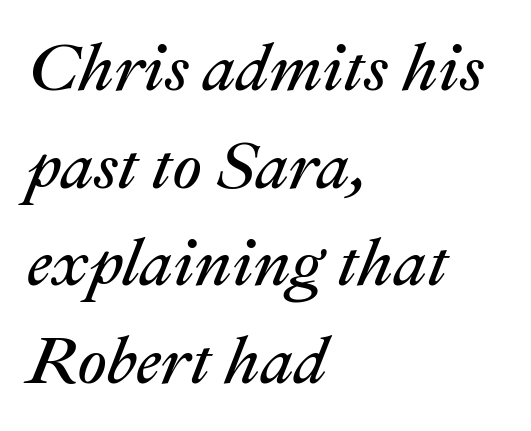
The image shows 66 px regular-weight type, italic (leaning right); set left-aligned, normal line spacing (1.48x), normal letter spacing, not underlined; medium stroke contrast and a medium x-height.
